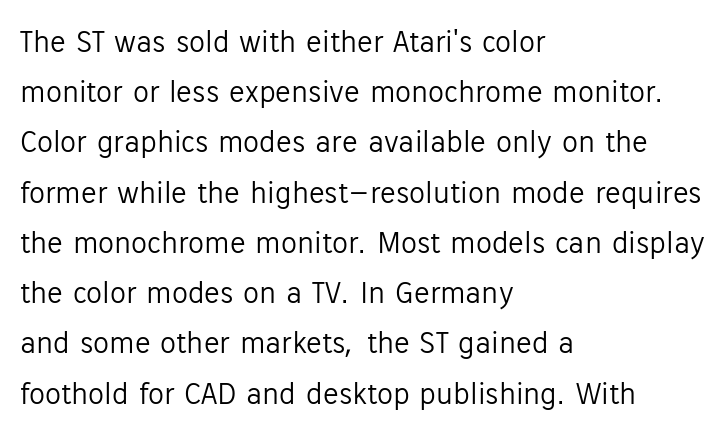
Q: Is the text bold? A: No.
Q: Is the text italic (slanted)? A: No, it is upright.
Q: Is the typeface a serif or a sans-serif typeface? A: Sans-serif.
Q: Is the text underlined? A: No.
Q: How is the paragraph aligned? A: Left-aligned.
Q: Is the spacing between letters normal or unusually wide? A: Normal.
Q: Is the spacing between lines tight, normal or loose? A: Normal.
Q: Width (condensed, normal, or wide)? A: Normal.
Q: Stroke contrast? A: Low.
Q: x-height? A: Medium.
Q: Monospaced? A: No.
